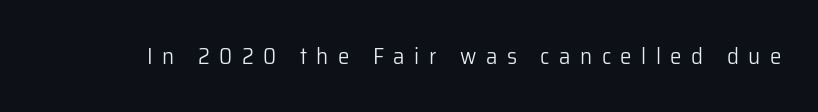
The image shows 23 px text type, upright; set unusually wide letter spacing (+0.41 em), not underlined.
